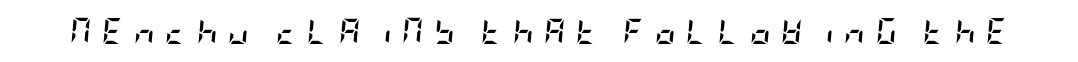
The image shows 26 px bold type, italic (leaning right); set unusually wide letter spacing (+0.4 em), not underlined.
